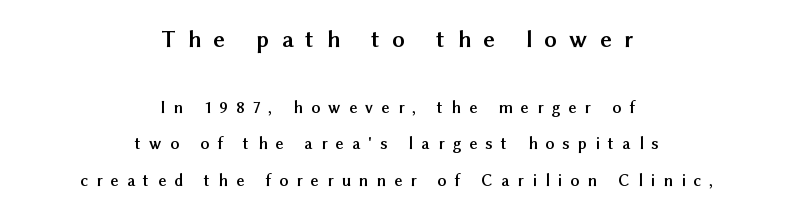
{"italic": "no", "bold": "yes", "underline": "no", "align": "center", "line_spacing": "loose", "line_spacing_ratio": 2.13, "letter_spacing": "wide", "letter_spacing_em": 0.5, "larger_block": "first", "size_ratio": 1.47, "glyph_px": 25}
